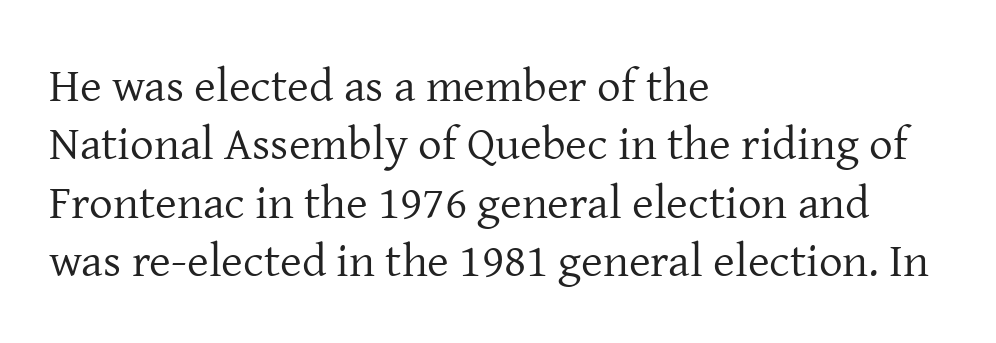
Q: Is the text bold? A: No.
Q: Is the text italic (slanted)? A: No, it is upright.
Q: Is the typeface a serif or a sans-serif typeface? A: Serif.
Q: Is the text underlined? A: No.
Q: How is the paragraph aligned? A: Left-aligned.
Q: Is the spacing between letters normal or unusually wide? A: Normal.
Q: Width (condensed, normal, or wide)? A: Normal.
Q: Stroke contrast? A: Low.
Q: x-height? A: Medium.
Q: Monospaced? A: No.
